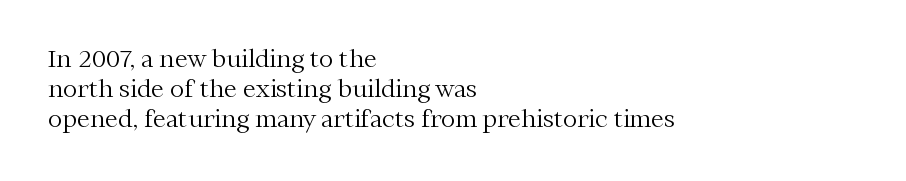
Honestly, there is no underline to notice here at all. The font's upright variant was chosen for this text. Horizontally, the lines are justified to the leading edge only. Bold? No — there's no thickening of the strokes.
